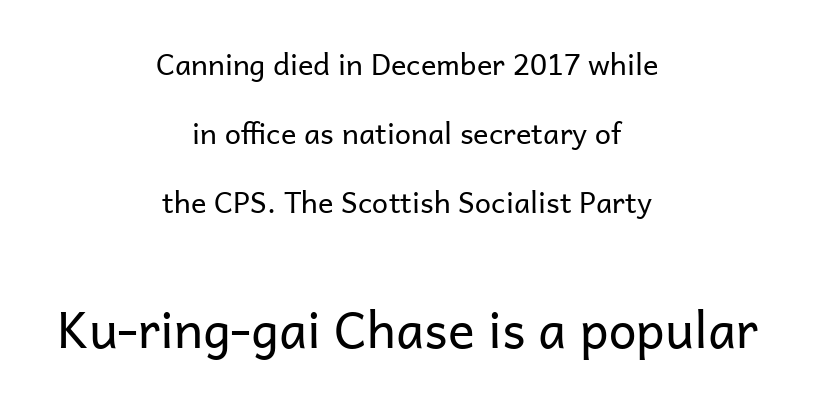
The horizontal fit of the characters is conventional and even. Does the leading feel generous? Absolutely, it's lavish. The later block is typeset at a bigger size than the earlier block. Check the space under the baseline: it is left empty. These glyphs show unthickened strokes, regular width or finer. Spacing verdict: proportional, widths tailored to each character.
